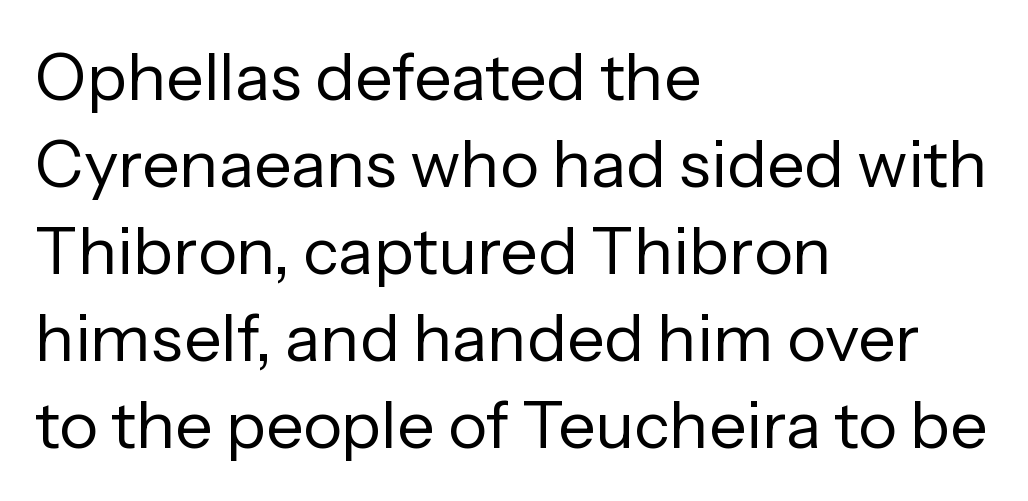
{"serif": "no", "italic": "no", "bold": "no", "weight": "regular", "width": "normal", "stroke_contrast": "low", "x_height": "medium", "monospaced": "no", "underline": "no", "align": "left", "line_spacing": "normal", "line_spacing_ratio": 1.32, "letter_spacing": "normal", "letter_spacing_em": 0.0, "glyph_px": 66}
